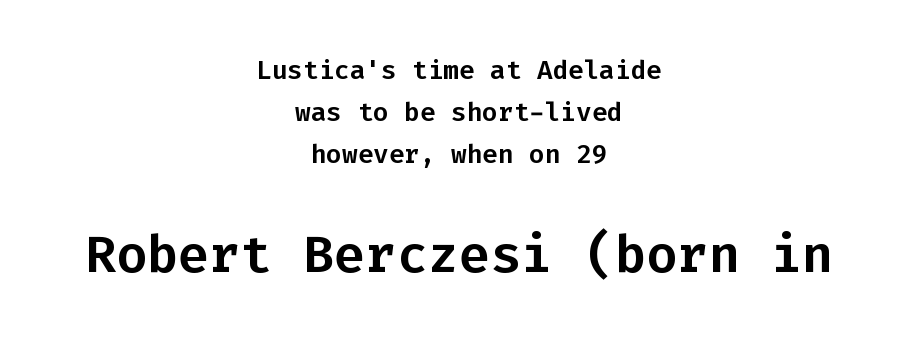
The image shows 52 px sans-serif type, upright, monospaced; set centered, normal line spacing (1.61x), normal letter spacing, not underlined; the second (bottom) block is 2.0x larger; low stroke contrast and a medium x-height.
